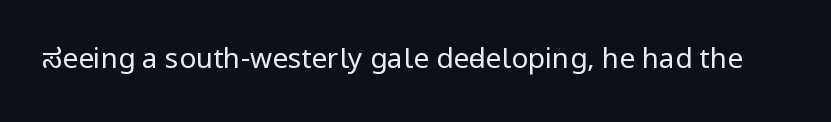
The image shows 28 px regular-weight, condensed sans-serif type, upright; set normal letter spacing, not underlined; low stroke contrast.
